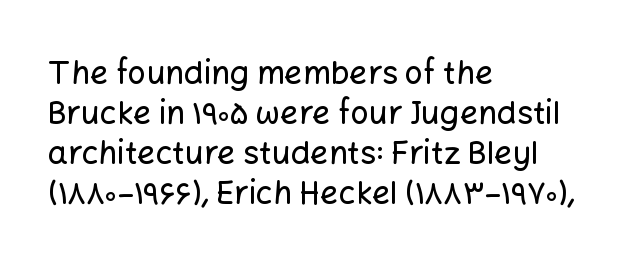
{"serif": "no", "italic": "no", "width": "normal", "stroke_contrast": "low", "x_height": "medium", "monospaced": "no", "underline": "no", "align": "left", "line_spacing": "normal", "line_spacing_ratio": 1.25, "letter_spacing": "normal", "letter_spacing_em": 0.0, "glyph_px": 32}
